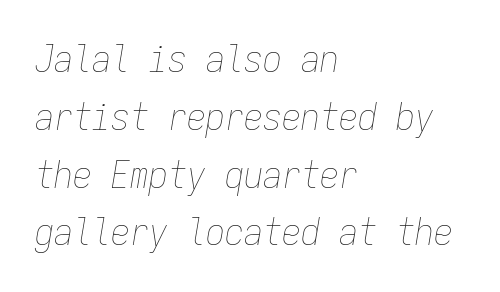
The image shows 38 px thin, condensed type, italic (leaning right), monospaced; set left-aligned, normal line spacing (1.52x), normal letter spacing, not underlined; low stroke contrast and a medium x-height.
